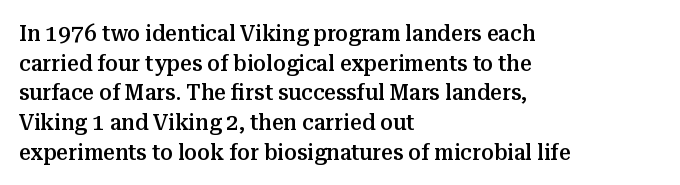
Q: Is the text bold? A: Semi-bold.
Q: Is the text italic (slanted)? A: No, it is upright.
Q: Is the text underlined? A: No.
Q: How is the paragraph aligned? A: Left-aligned.
Q: Is the spacing between letters normal or unusually wide? A: Normal.
Q: Is the spacing between lines tight, normal or loose? A: Normal.
